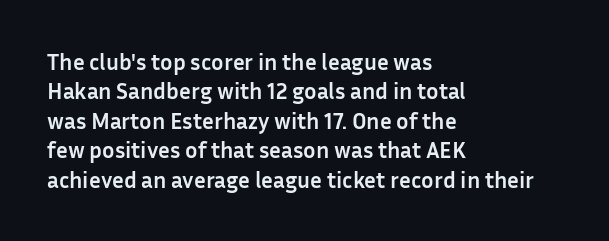
In terms of posture, this sample is upright. Whoever set this chose a conventional vertical rhythm. The space directly below the letters is spotless. A typesetter would call this zero additional tracking.
